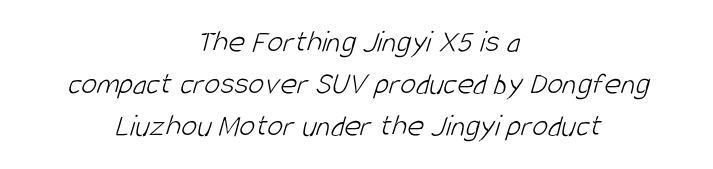
Proportional: the letters do not fall into vertical columns. These lines keep a tight, regular rhythm from letter to letter. The glyphs in this specimen are sans serif. Horizontal bands of white between lines are of average thickness. Unbolded letterforms with no extra heft. Each row of text sits above clean, open space.
